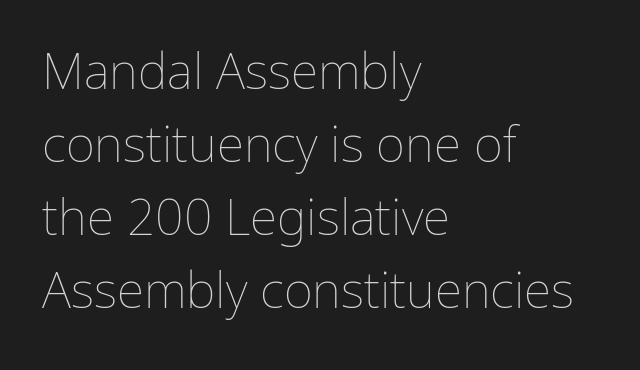
{"italic": "no", "bold": "no", "weight": "thin", "width": "normal", "stroke_contrast": "low", "x_height": "medium", "monospaced": "no", "underline": "no", "align": "left", "line_spacing": "normal", "line_spacing_ratio": 1.46, "letter_spacing": "normal", "letter_spacing_em": 0.0, "glyph_px": 50}
